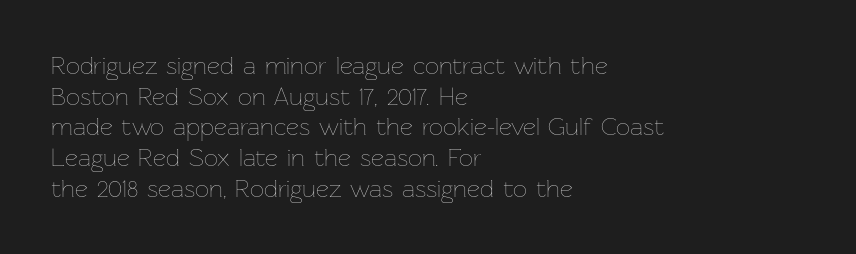
The letters look calm and open, with moderate or lighter stems. Descenders are the only things crossing below the line. Left-aligned paragraph, ragged on the right. Short note: letters normally spaced.
